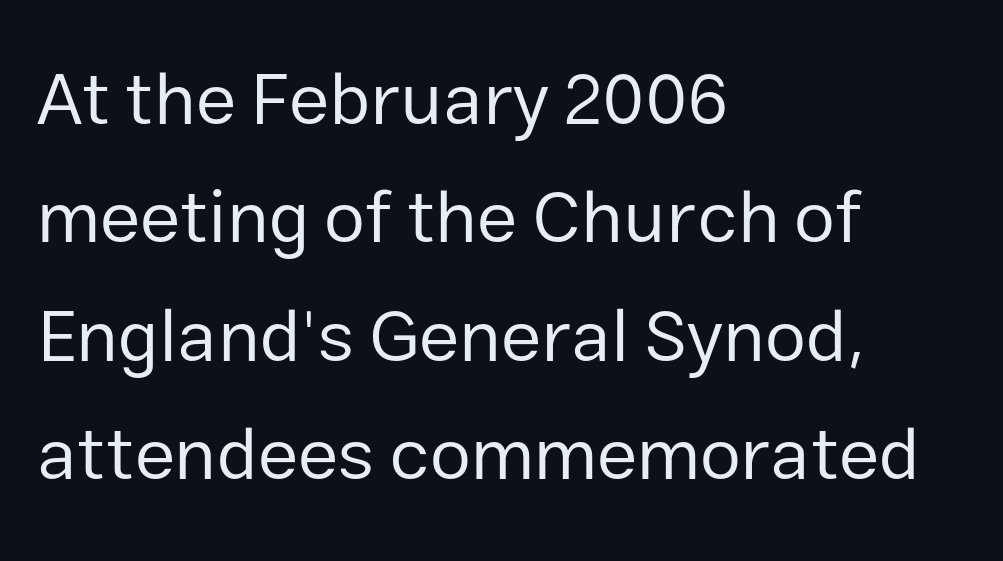
Default kerning and tracking; the words read as compact shapes. Look at the bottom of the vertical strokes: they stop flat, with no serifs. Counters stay open thanks to moderate or lighter strokes. These lines stack with their left ends in a neat column. These lines were composed using upright roman letters. The strip under each line holds only bare page.
